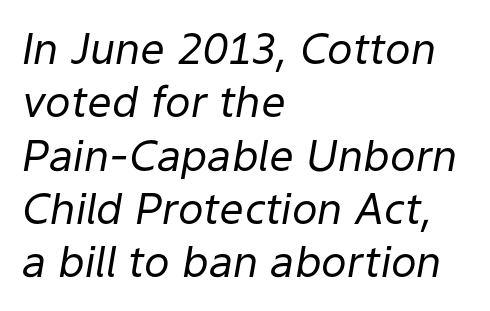
Short and long lines alike share a common starting point at left. Each stroke keeps to a modest, everyday thickness or less. Does extra space separate the letters? No, they use regular spacing. Character widths vary here, with narrow letters taking less room than wide ones.
